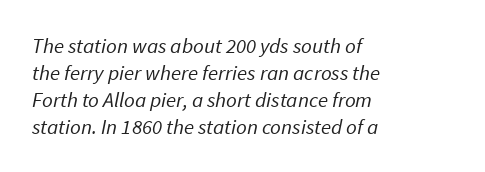
Letters have the restrained weight of plain body copy at most. The letters sit at their default tracking, neither squeezed nor spread. One-word summary of the alignment: left. Descenders hang freely into open space.
